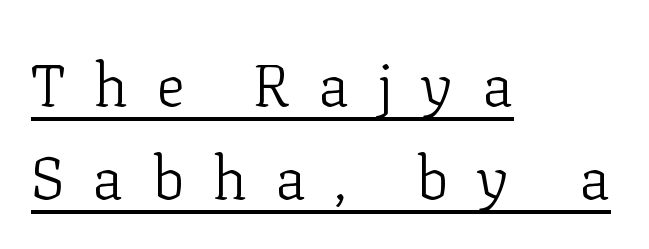
{"serif": "yes", "italic": "no", "bold": "no", "weight": "light", "width": "normal", "stroke_contrast": "low", "x_height": "medium", "monospaced": "no", "underline": "yes", "align": "left", "line_spacing": "normal", "line_spacing_ratio": 1.55, "letter_spacing": "wide", "letter_spacing_em": 0.46, "glyph_px": 60}
